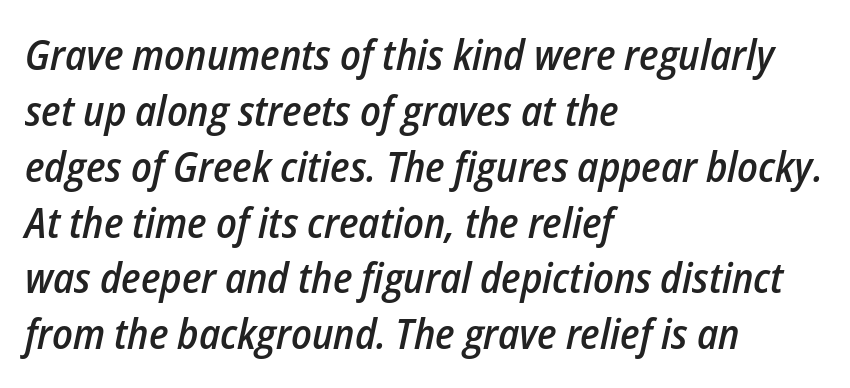
Has an underline been added? It has not. Heft: intermediate — a semibold. The face used here has a pronounced slope to its letters. The passage shown stacks its lines at a standard gap.
